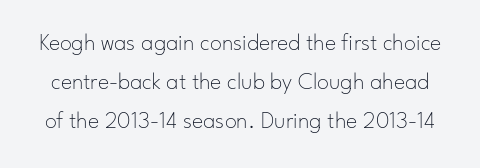
{"italic": "no", "bold": "no", "underline": "no", "line_spacing": "normal", "line_spacing_ratio": 1.63, "letter_spacing": "normal", "letter_spacing_em": 0.0, "glyph_px": 24}
